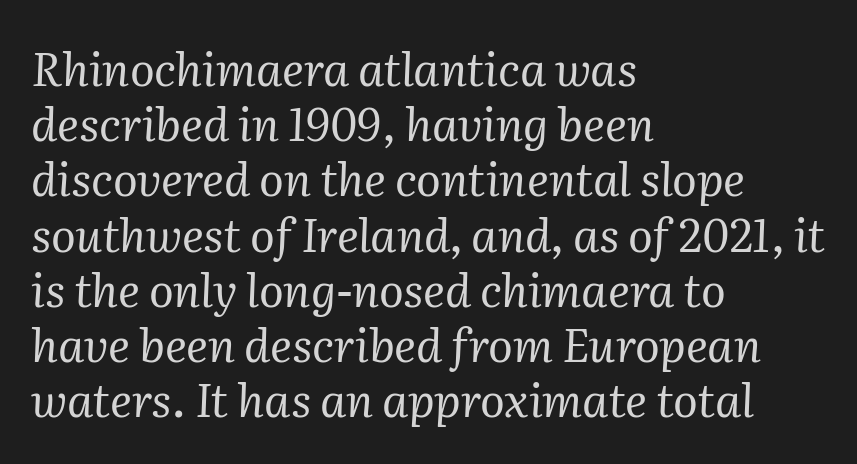
{"serif": "yes", "italic": "yes", "lean": "right", "slant_degrees": 2, "bold": "no", "weight": "regular", "width": "normal", "stroke_contrast": "medium", "x_height": "medium", "monospaced": "no", "underline": "no", "align": "left", "line_spacing_ratio": 1.2, "letter_spacing": "normal", "letter_spacing_em": 0.0, "glyph_px": 46}
